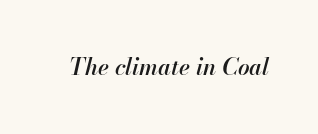
Q: Is the text bold? A: Semi-bold.
Q: Is the text italic (slanted)? A: Yes, it leans right by about 13 degrees.
Q: Is the text underlined? A: No.
Q: Is the spacing between letters normal or unusually wide? A: Normal.
